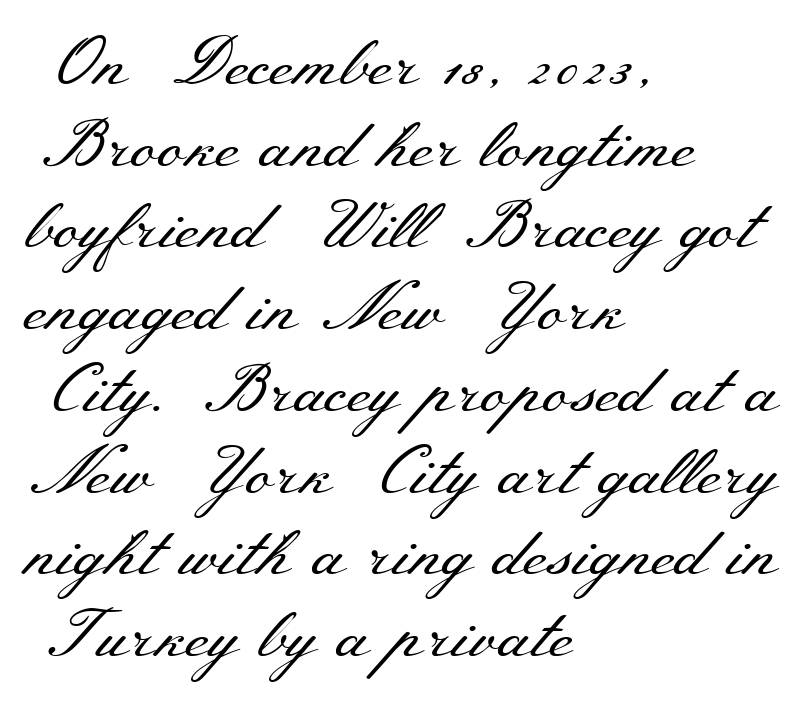
The image shows 67 px regular-weight, wide serif type; set left-aligned, line spacing 1.22x, normal letter spacing, not underlined; medium stroke contrast and a small x-height.
